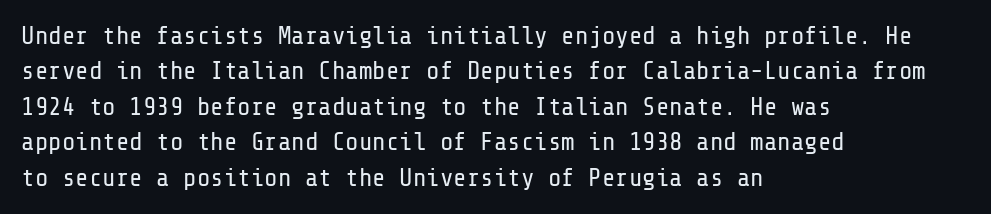
Q: Is the text bold? A: No.
Q: Is the text italic (slanted)? A: No, it is upright.
Q: Is the text underlined? A: No.
Q: How is the paragraph aligned? A: Left-aligned.
Q: Is the spacing between letters normal or unusually wide? A: Normal.
Q: Is the spacing between lines tight, normal or loose? A: Normal.
